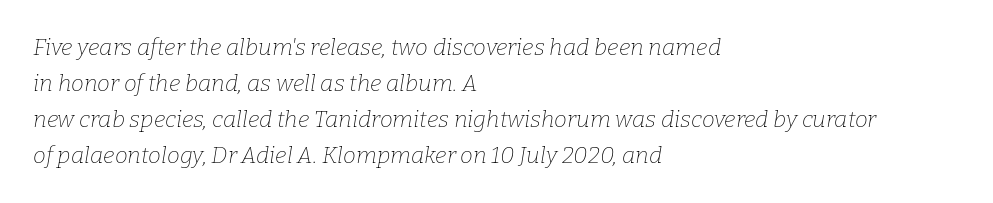
Q: Is the text bold? A: No.
Q: Is the text italic (slanted)? A: Yes, it leans right by about 9 degrees.
Q: Is the text underlined? A: No.
Q: How is the paragraph aligned? A: Left-aligned.
Q: Is the spacing between letters normal or unusually wide? A: Normal.
Q: Is the spacing between lines tight, normal or loose? A: Normal.
